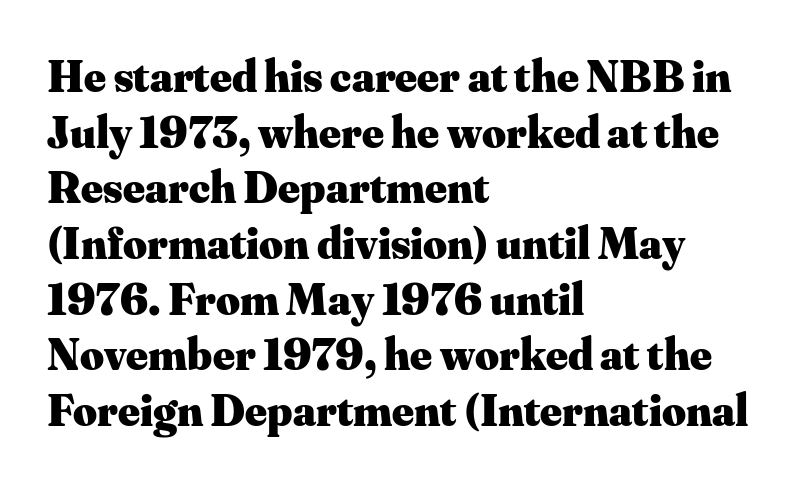
Q: Is the text bold? A: Yes.
Q: Is the text italic (slanted)? A: No, it is upright.
Q: Is the typeface a serif or a sans-serif typeface? A: Serif.
Q: Is the text underlined? A: No.
Q: How is the paragraph aligned? A: Left-aligned.
Q: Is the spacing between letters normal or unusually wide? A: Normal.
Q: Width (condensed, normal, or wide)? A: Normal.
Q: Stroke contrast? A: Medium.
Q: x-height? A: Small.
Q: Monospaced? A: No.
